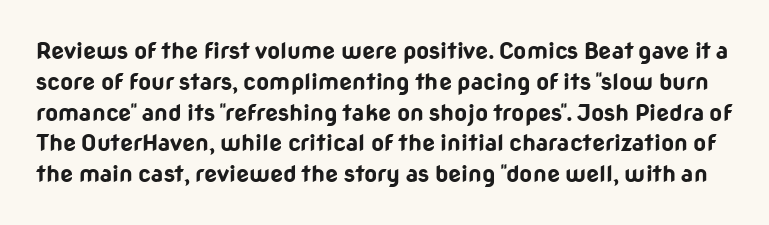
The image shows 23 px bold type, upright; set normal line spacing (1.34x), normal letter spacing, not underlined.
